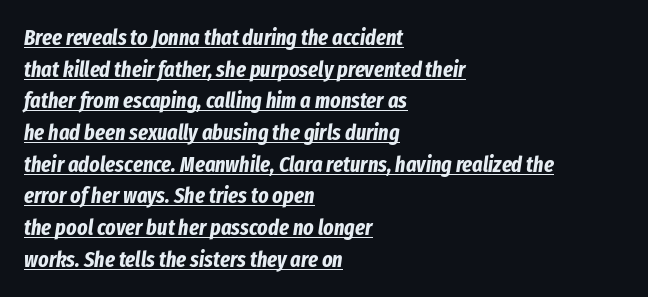
Does the weight exceed regular? Yes, all the way to bold. These lines keep a tight, regular rhythm from letter to letter. Is the type slanted? Yes — the strokes lean at a clear angle. Looks like someone drew a line under every word here. If you drew a ruler down the left edge, every line would touch it.
